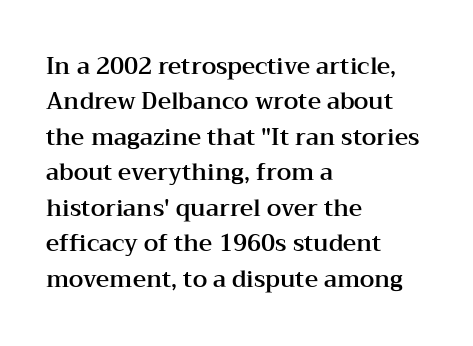
The image shows 23 px text type, upright; set left-aligned, normal line spacing (1.54x), normal letter spacing, not underlined.
